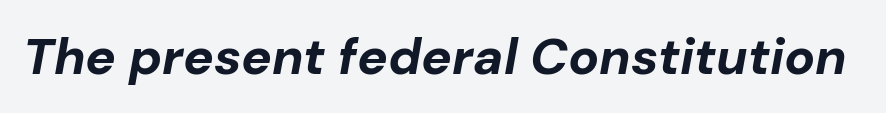
{"italic": "yes", "lean": "right", "slant_degrees": 10, "bold": "yes", "weight": "bold", "width": "normal", "stroke_contrast": "low", "x_height": "medium", "monospaced": "no", "underline": "no", "letter_spacing": "normal", "letter_spacing_em": 0.0, "glyph_px": 51}
